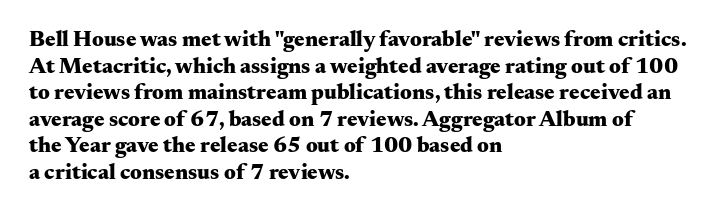
{"italic": "no", "bold": "yes", "underline": "no", "align": "left", "line_spacing_ratio": 1.21, "letter_spacing": "normal", "letter_spacing_em": 0.0, "glyph_px": 22}
